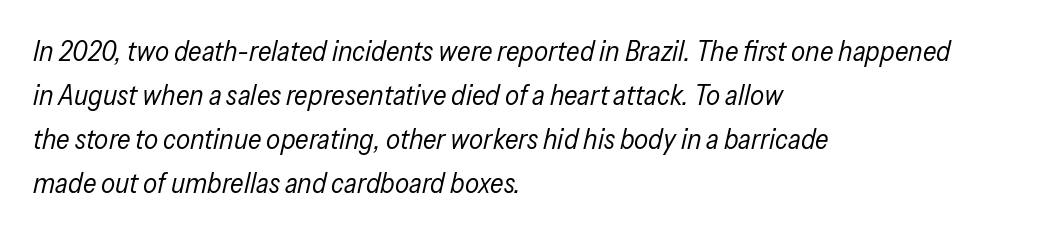
The image shows 28 px regular-weight, condensed type, italic (leaning right); set left-aligned, normal line spacing (1.57x), normal letter spacing, not underlined; low stroke contrast and a medium x-height.
